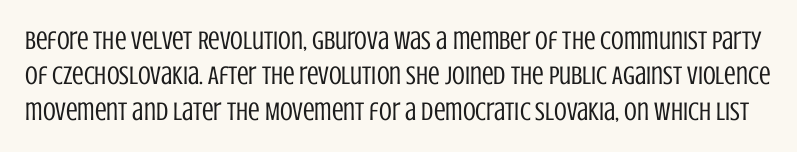
Q: Is the text bold? A: No.
Q: Is the text italic (slanted)? A: No, it is upright.
Q: Is the text underlined? A: No.
Q: Is the spacing between letters normal or unusually wide? A: Normal.
Q: Is the spacing between lines tight, normal or loose? A: Normal.
